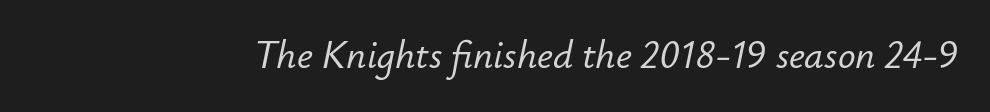
The image shows 39 px text type, italic (leaning right); set normal letter spacing, not underlined; low stroke contrast and a small x-height.
